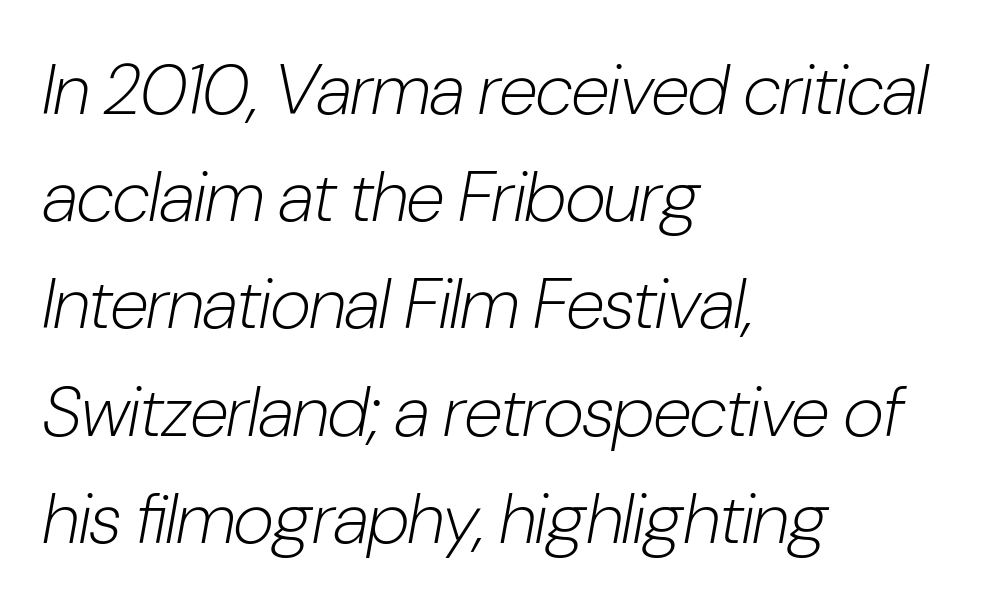
The image shows 71 px light, condensed type, italic (leaning right); set left-aligned, normal line spacing (1.51x), normal letter spacing, not underlined; low stroke contrast and a medium x-height.
